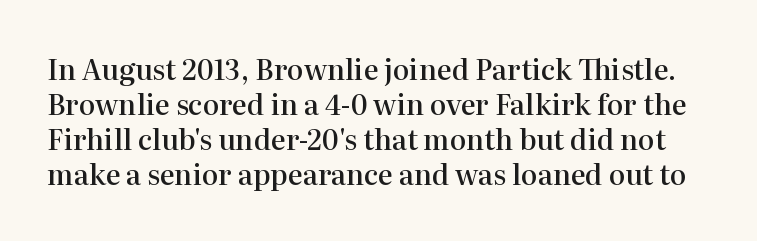
{"serif": "yes", "italic": "no", "bold": "semi", "weight": "semibold", "width": "normal", "stroke_contrast": "high", "x_height": "medium", "monospaced": "no", "underline": "no", "line_spacing": "normal", "line_spacing_ratio": 1.25, "letter_spacing": "normal", "letter_spacing_em": 0.0, "glyph_px": 28}
